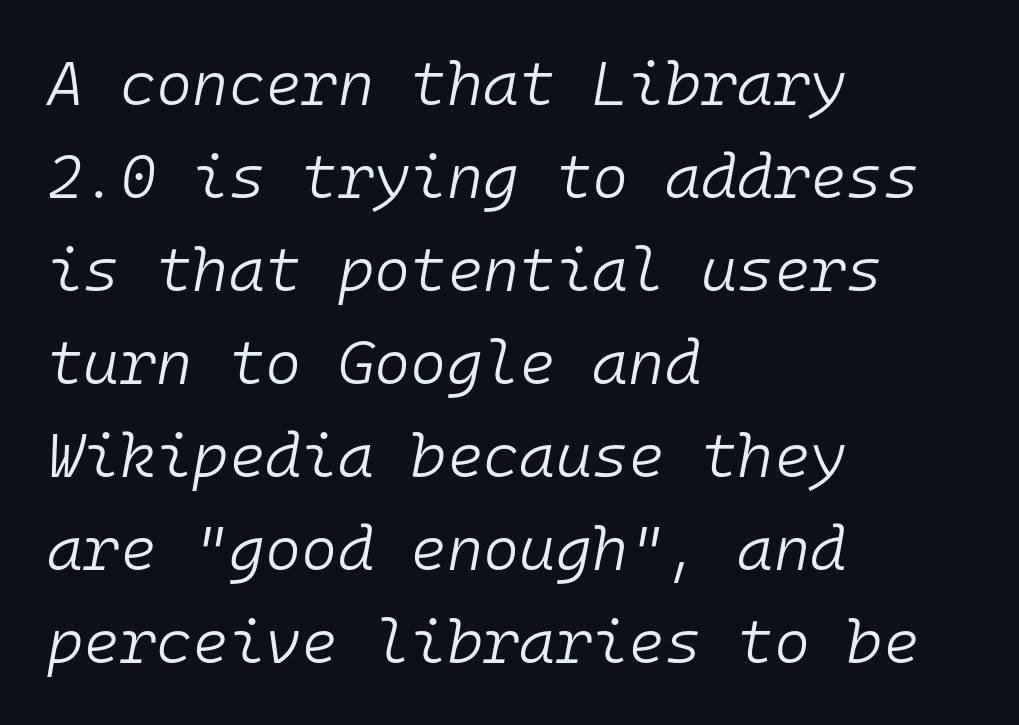
The image shows 62 px light type, italic (leaning right), monospaced; set left-aligned, normal line spacing (1.5x), normal letter spacing, not underlined; low stroke contrast and a medium x-height.
